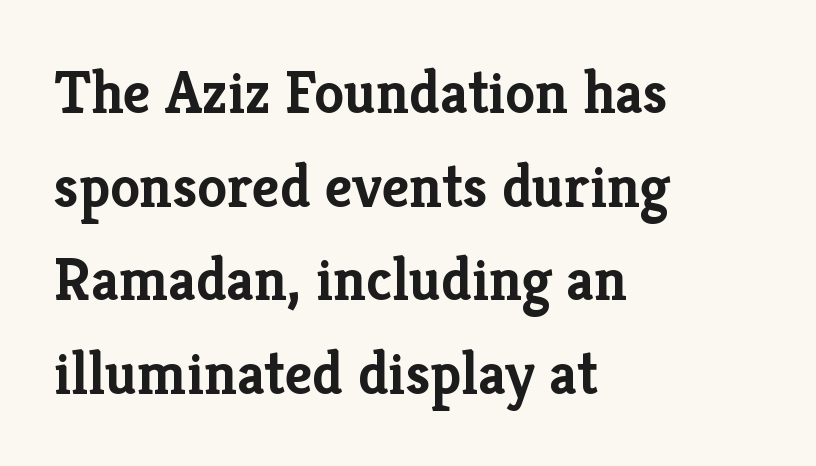
Q: Is the text bold? A: Yes.
Q: Is the text italic (slanted)? A: No, it is upright.
Q: Is the typeface a serif or a sans-serif typeface? A: Serif.
Q: Is the text underlined? A: No.
Q: How is the paragraph aligned? A: Left-aligned.
Q: Is the spacing between letters normal or unusually wide? A: Normal.
Q: Is the spacing between lines tight, normal or loose? A: Normal.
Q: Width (condensed, normal, or wide)? A: Normal.
Q: Stroke contrast? A: Low.
Q: x-height? A: Medium.
Q: Monospaced? A: No.
